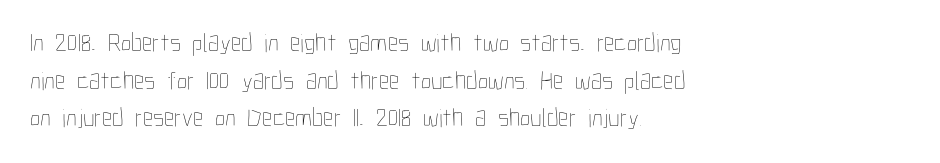
The image shows 26 px text type, upright; set left-aligned, normal line spacing (1.45x), normal letter spacing, not underlined.
